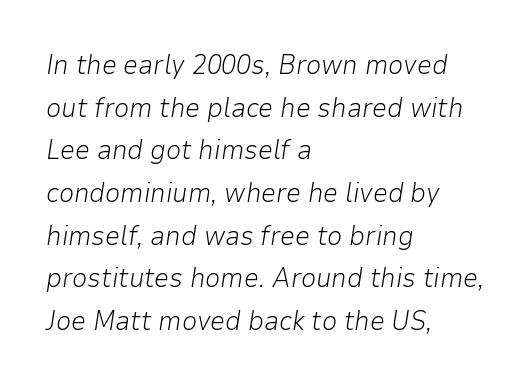
Q: Is the text bold? A: No.
Q: Is the text italic (slanted)? A: Yes, it leans right by about 9 degrees.
Q: Is the text underlined? A: No.
Q: How is the paragraph aligned? A: Left-aligned.
Q: Is the spacing between letters normal or unusually wide? A: Normal.
Q: Is the spacing between lines tight, normal or loose? A: Normal.
